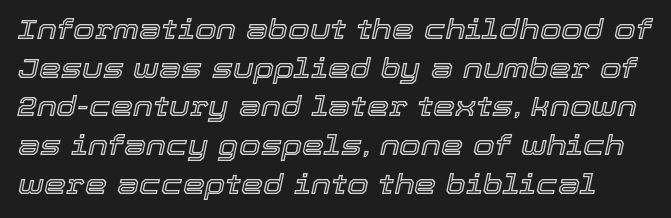
Q: Is the text italic (slanted)? A: Yes, it leans right by about 12 degrees.
Q: Is the text underlined? A: No.
Q: Is the spacing between letters normal or unusually wide? A: Normal.
Q: Is the spacing between lines tight, normal or loose? A: Normal.
Q: Width (condensed, normal, or wide)? A: Normal.
Q: x-height? A: Medium.
Q: Monospaced? A: No.
